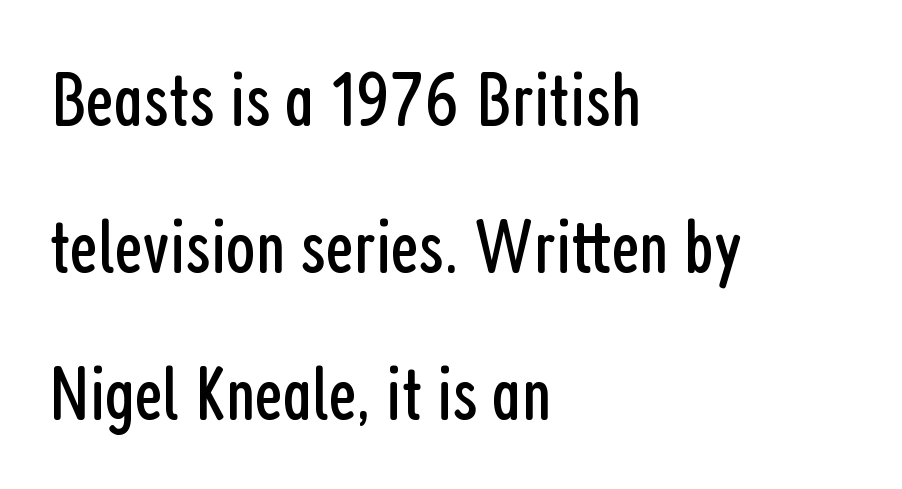
Quick note: not italic, upright. This sample uses plain, unmodified letter spacing. Each line starts at the same left margin while the right side varies. The passage shown is typed in a proportional face where columns would drift. The vertical gap from one line to the next is large.
